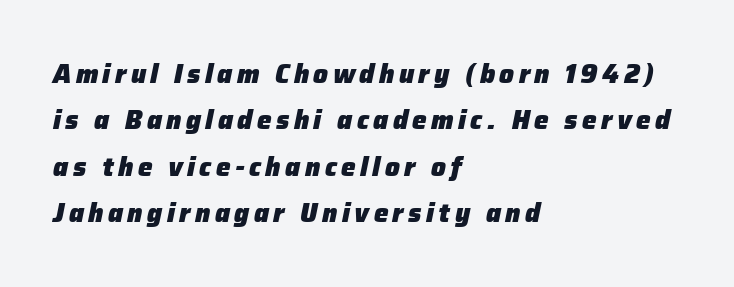
{"italic": "yes", "lean": "right", "slant_degrees": 12, "bold": "yes", "underline": "no", "align": "left", "line_spacing_ratio": 1.78, "glyph_px": 26}
